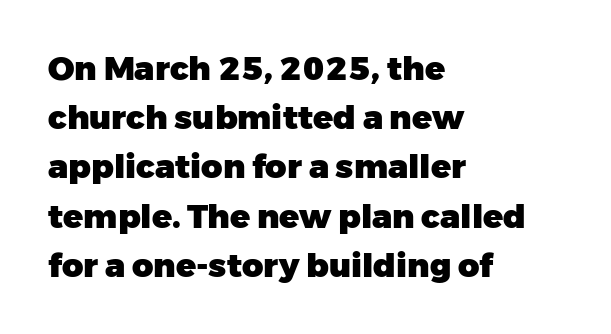
The image shows 33 px heavy sans-serif type, upright; set left-aligned, normal line spacing (1.49x), normal letter spacing, not underlined; low stroke contrast and a medium x-height.
